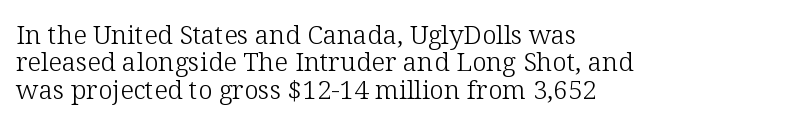
Check under the words: just untouched page. Style check: upright. Leading: reduced. Observe the ordinary spacing: letters are neighbours, not strangers.
